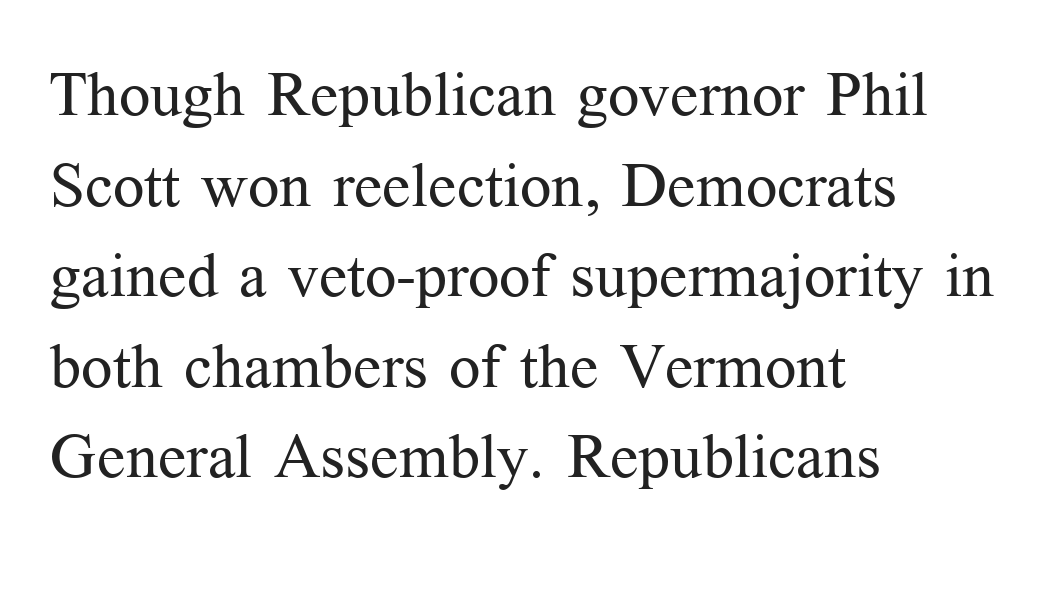
Q: Is the text bold? A: No.
Q: Is the text italic (slanted)? A: No, it is upright.
Q: Is the typeface a serif or a sans-serif typeface? A: Serif.
Q: Is the text underlined? A: No.
Q: How is the paragraph aligned? A: Left-aligned.
Q: Is the spacing between letters normal or unusually wide? A: Normal.
Q: Is the spacing between lines tight, normal or loose? A: Normal.
Q: Width (condensed, normal, or wide)? A: Normal.
Q: Stroke contrast? A: Medium.
Q: x-height? A: Medium.
Q: Monospaced? A: No.
